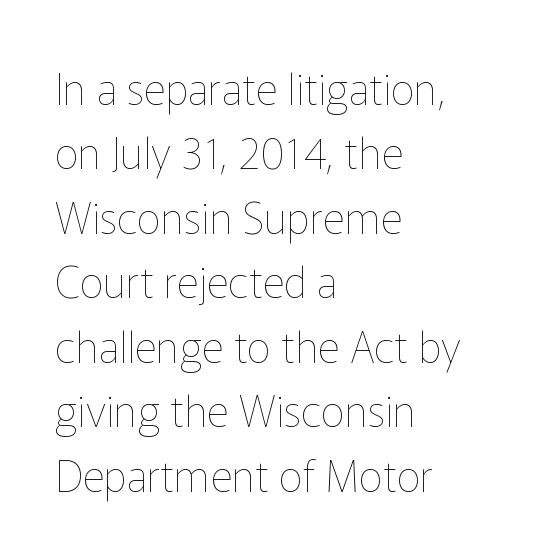
Q: Is the text bold? A: No.
Q: Is the text italic (slanted)? A: No, it is upright.
Q: Is the text underlined? A: No.
Q: How is the paragraph aligned? A: Left-aligned.
Q: Is the spacing between letters normal or unusually wide? A: Normal.
Q: Is the spacing between lines tight, normal or loose? A: Normal.
Q: Width (condensed, normal, or wide)? A: Normal.
Q: Stroke contrast? A: Low.
Q: x-height? A: Medium.
Q: Monospaced? A: No.
